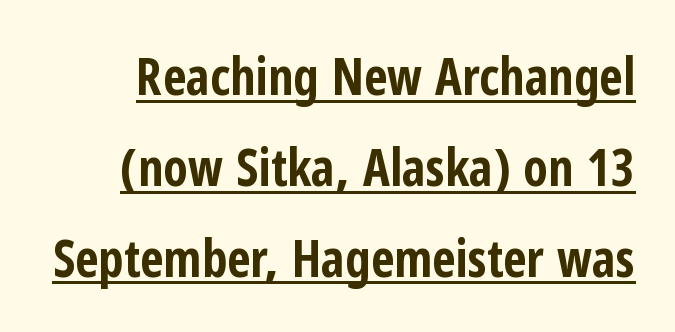
The image shows 51 px bold, condensed sans-serif type, upright; set line spacing 1.78x, normal letter spacing, underlined; low stroke contrast and a medium x-height.
